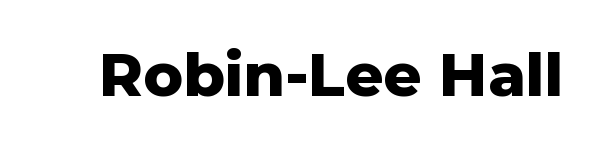
Words float on clear page, feet unadorned. Notice how the stems are strictly vertical — no italics here. A typesetter would call this proportional, since set widths differ per character. Short note: letters normally spaced.
